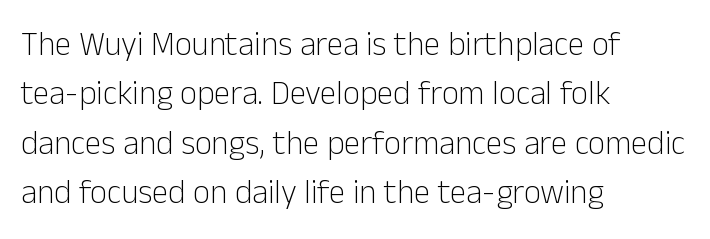
The ragged edge is on the right, which tells us the setting is flush left. Default kerning and tracking; the words read as compact shapes. Is this a sans? Yes — the strokes have no serifs. Vertically, the passage feels balanced, rows spaced as you'd expect.
